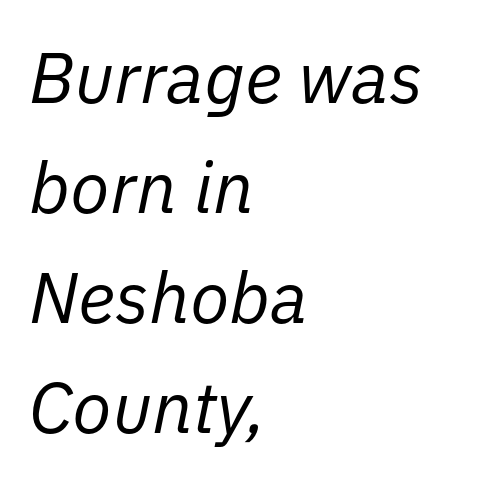
Counters stay open thanks to moderate or lighter strokes. This block has exactly the height ordinary leading produces. Each letter keeps its own natural width here, so spacing adapts to shape. Nothing unusual about the tracking: characters are spaced as the font intends. The typesetter chose a ragged-right arrangement here.
